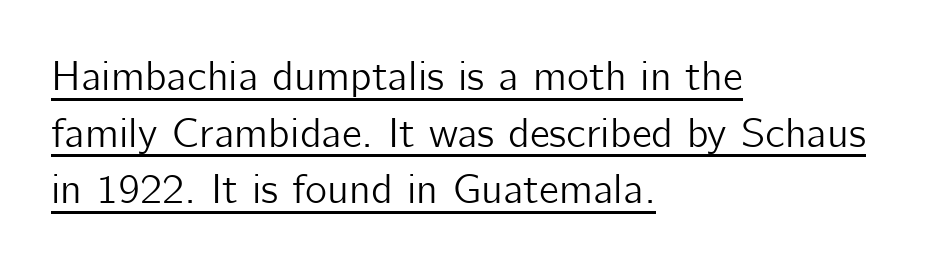
{"serif": "no", "italic": "no", "width": "normal", "stroke_contrast": "low", "x_height": "medium", "monospaced": "no", "underline": "yes", "align": "left", "line_spacing": "normal", "line_spacing_ratio": 1.35, "letter_spacing": "normal", "letter_spacing_em": 0.0, "glyph_px": 42}
